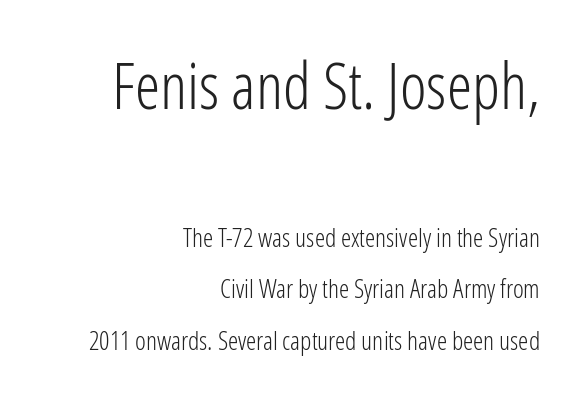
The image shows 64 px light, condensed sans-serif type, upright; set right-aligned, loose line spacing (1.99x), normal letter spacing, not underlined; the first (top) block is 2.46x larger; low stroke contrast and a medium x-height.
